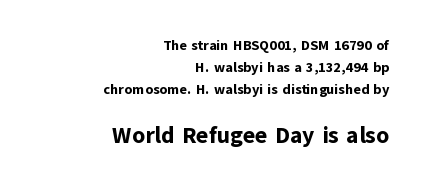
{"italic": "no", "bold": "yes", "underline": "no", "align": "right", "line_spacing": "normal", "line_spacing_ratio": 1.56, "letter_spacing": "normal", "letter_spacing_em": 0.0, "larger_block": "second", "size_ratio": 1.64, "glyph_px": 23}
